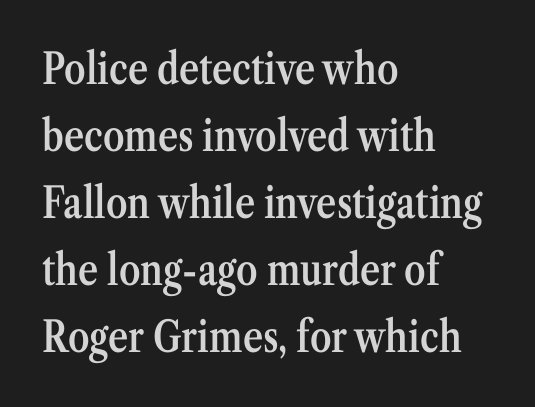
Typeset ragged right — the left edge is the straight one. Students, this is semibold: more ink than regular, less than bold. Beneath every word, the page is bare. The letters advance in unequal steps, a hallmark of proportional type. These lines sit exactly where default settings would place them.
